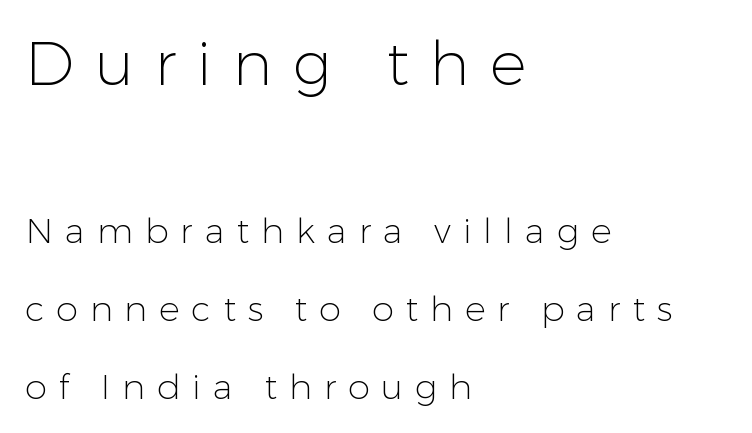
The image shows 61 px light sans-serif type, upright; set left-aligned, loose line spacing (2.22x), unusually wide letter spacing (+0.34 em), not underlined; the first (top) block is 1.74x larger; low stroke contrast and a medium x-height.
